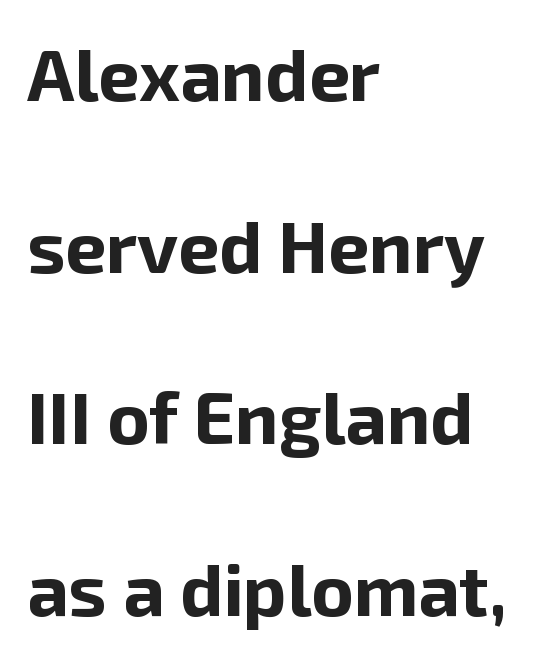
The image shows 73 px bold sans-serif type, upright; set left-aligned, loose line spacing (2.35x), normal letter spacing, not underlined; low stroke contrast and a medium x-height.
